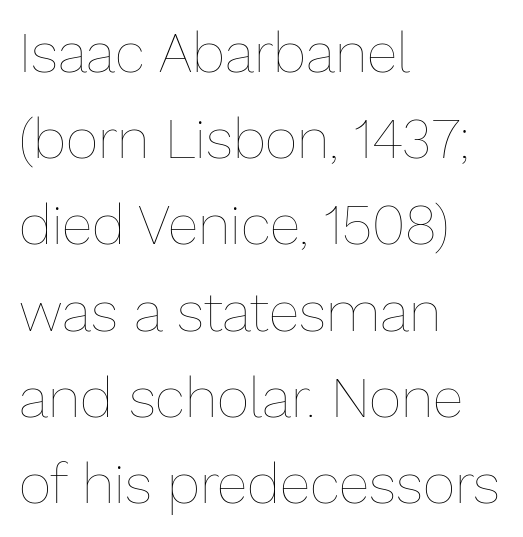
The image shows 56 px thin type, upright; set left-aligned, normal line spacing (1.54x), normal letter spacing, not underlined; low stroke contrast and a medium x-height.
